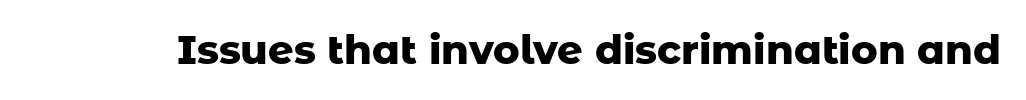
{"serif": "no", "italic": "no", "bold": "yes", "weight": "heavy", "width": "normal", "stroke_contrast": "low", "x_height": "medium", "monospaced": "no", "underline": "no", "letter_spacing": "normal", "letter_spacing_em": 0.0, "glyph_px": 40}
